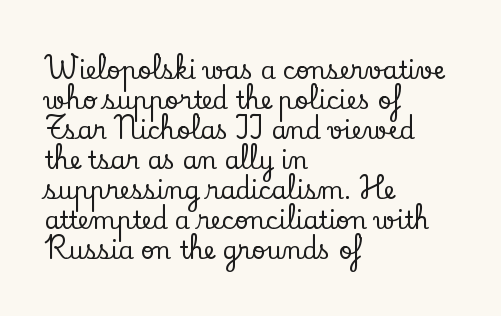
The image shows 24 px text type, upright; set left-aligned, normal line spacing (1.25x), normal letter spacing, not underlined.
